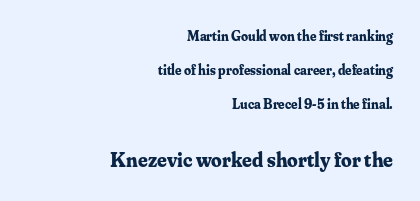
{"italic": "no", "bold": "yes", "underline": "no", "align": "right", "line_spacing": "loose", "line_spacing_ratio": 2.44, "letter_spacing": "normal", "letter_spacing_em": 0.0, "larger_block": "second", "size_ratio": 1.5, "glyph_px": 21}
